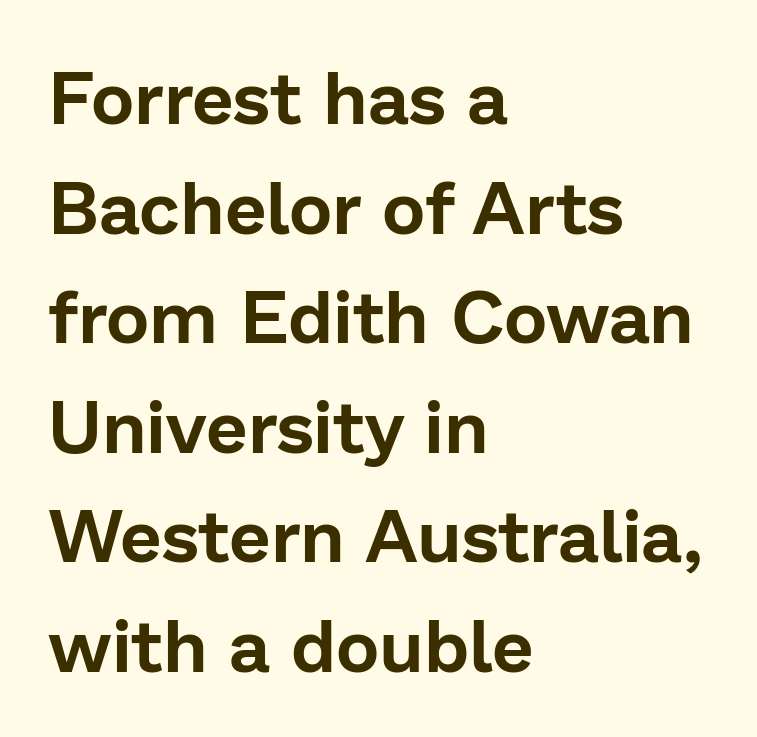
{"serif": "no", "italic": "no", "width": "normal", "stroke_contrast": "low", "x_height": "medium", "monospaced": "no", "underline": "no", "align": "left", "line_spacing": "normal", "line_spacing_ratio": 1.48, "letter_spacing": "normal", "letter_spacing_em": 0.0, "glyph_px": 74}
